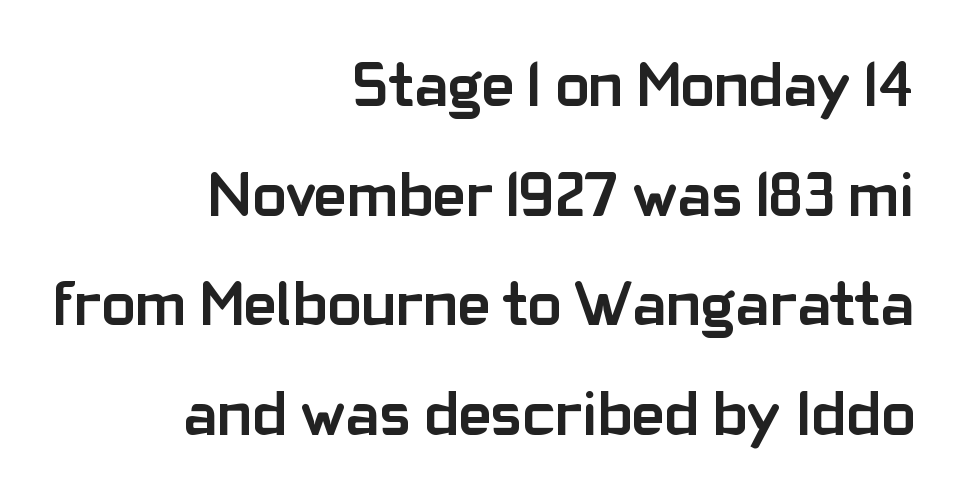
Do the characters align in a grid? No, the font is proportional. You'd pick this weight for a headline — it's a proper bold. Type without underlining. Students, note that the glyphs here touch the page at normal intervals. This sample uses a sans-serif face. Horizontal alignment here is rightward, an uncommon choice for prose.
